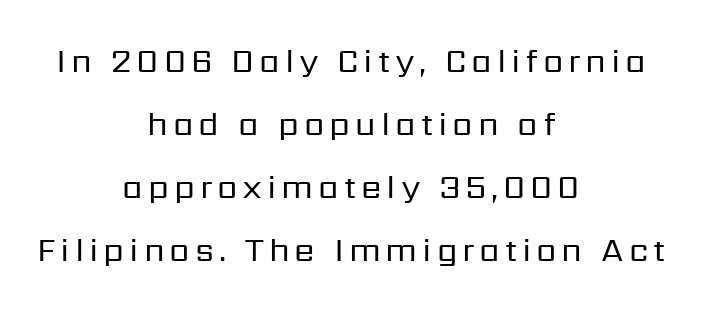
Lines of text with bare space underneath. Is there much room between lines? Yes — plenty of vertical air separates them. Observe the absence of serifs on each vertical stroke in this sample. These lines are centered, leaving both edges ragged. Here the designer chose a conventional face with non-uniform glyph widths. The letters stand upright; this is a roman face.
